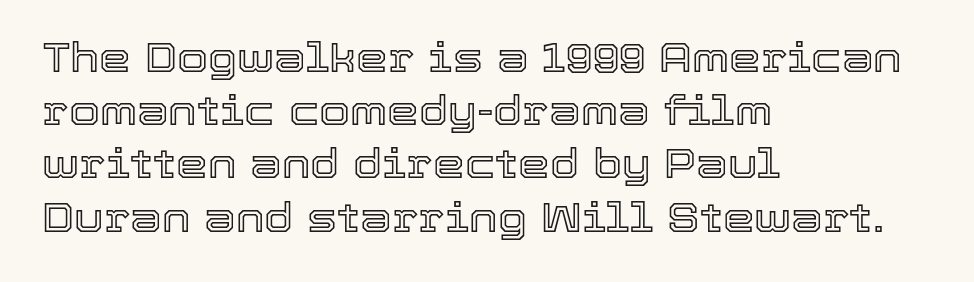
Q: Is the text italic (slanted)? A: No, it is upright.
Q: Is the text underlined? A: No.
Q: How is the paragraph aligned? A: Left-aligned.
Q: Is the spacing between letters normal or unusually wide? A: Normal.
Q: Is the spacing between lines tight, normal or loose? A: Normal.
Q: Width (condensed, normal, or wide)? A: Normal.
Q: x-height? A: Medium.
Q: Monospaced? A: No.
